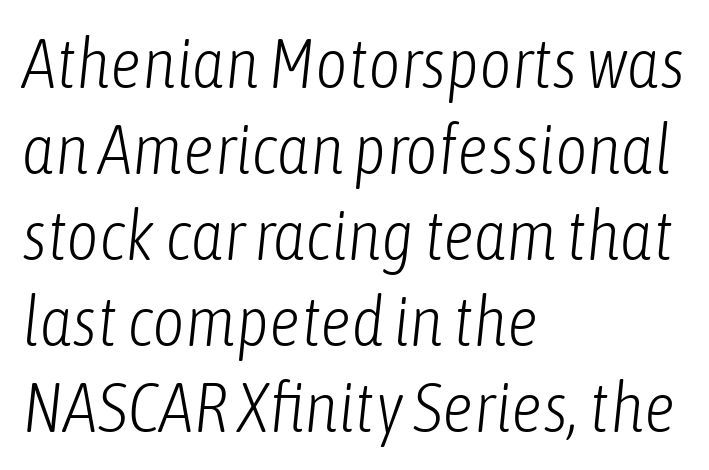
A classic flush-left, rag-right setting is used for this passage. Slant detected: the letters are inclined. The weight would be labelled regular, book, light, or lighter still. Each row of text sits above clean, open space. Looks like regular typesetting: each glyph gets only the width it needs.
